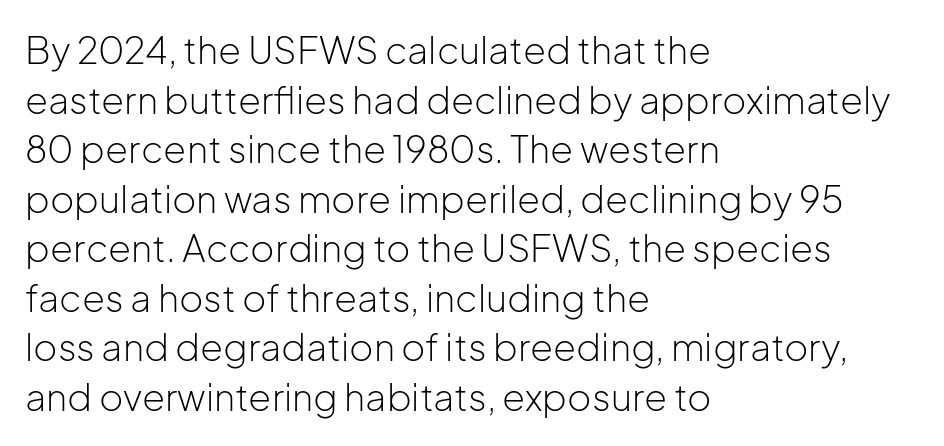
The image shows 37 px light sans-serif type, upright; set left-aligned, normal line spacing (1.34x), normal letter spacing, not underlined; low stroke contrast and a medium x-height.
